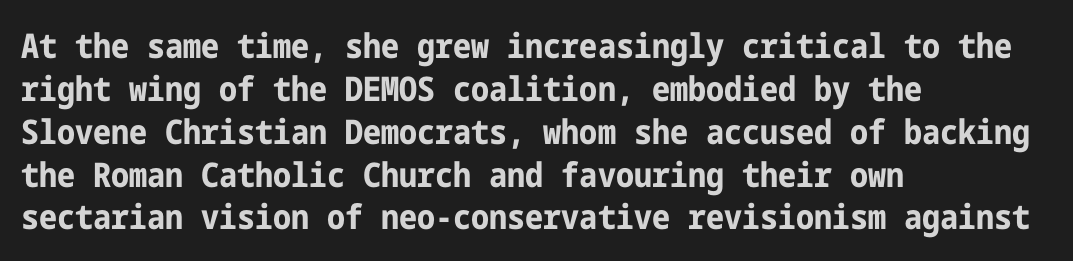
The image shows 34 px bold, condensed sans-serif type, upright; set left-aligned, normal line spacing (1.26x), normal letter spacing, not underlined; low stroke contrast and a medium x-height.
